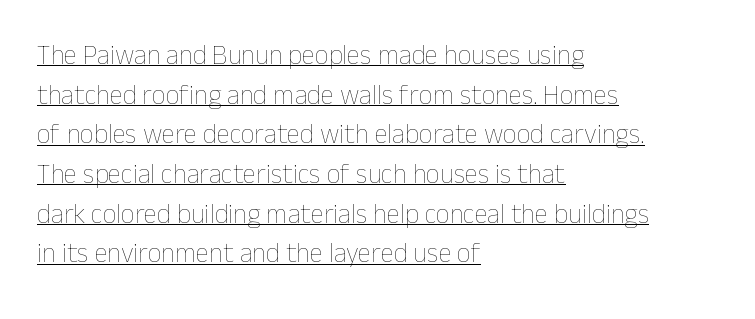
The image shows 27 px text type, upright; set left-aligned, normal line spacing (1.47x), normal letter spacing, underlined.
